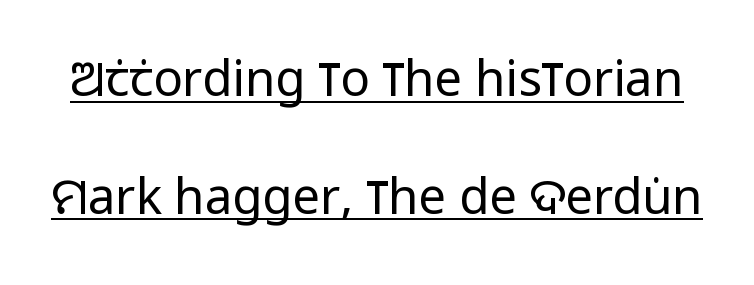
{"serif": "no", "italic": "no", "bold": "no", "weight": "regular", "width": "condensed", "stroke_contrast": "low", "x_height": "large", "monospaced": "no", "underline": "yes", "line_spacing": "loose", "line_spacing_ratio": 2.4, "letter_spacing": "normal", "letter_spacing_em": 0.0, "glyph_px": 49}
